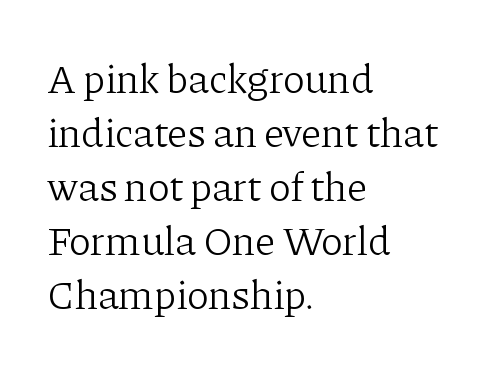
{"serif": "yes", "italic": "no", "bold": "no", "weight": "light", "width": "normal", "stroke_contrast": "low", "x_height": "medium", "monospaced": "no", "underline": "no", "align": "left", "line_spacing": "normal", "line_spacing_ratio": 1.32, "letter_spacing": "normal", "letter_spacing_em": 0.0, "glyph_px": 41}
